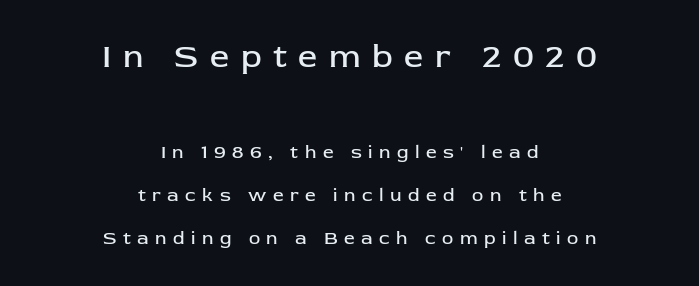
{"serif": "no", "italic": "no", "bold": "no", "weight": "regular", "width": "normal", "stroke_contrast": "low", "x_height": "medium", "monospaced": "no", "underline": "no", "align": "center", "line_spacing": "loose", "line_spacing_ratio": 2.28, "letter_spacing": "wide", "letter_spacing_em": 0.34, "larger_block": "first", "size_ratio": 1.79, "glyph_px": 34}
